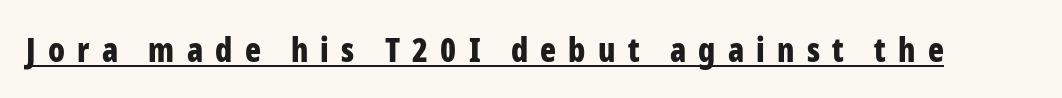
The face used here appears with an underline applied. Weight: bold. Posture: vertical. The type family on display is of the sans-serif kind. Spacing verdict: proportional, widths tailored to each character. In terms of letterspacing, this is a distinctly airy, spread setting.
